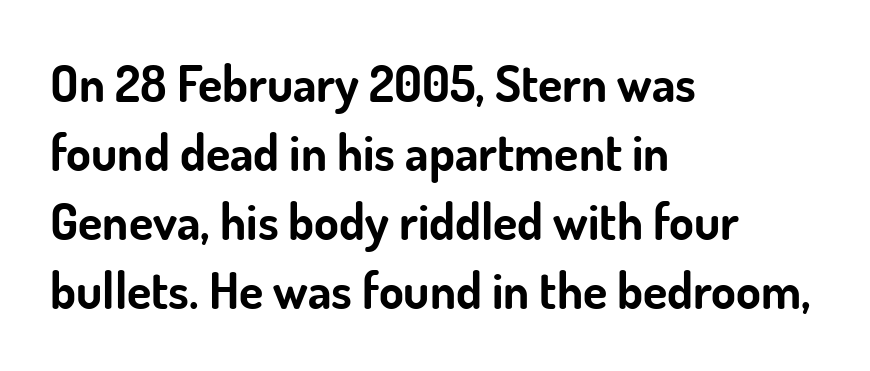
The image shows 50 px bold sans-serif type, upright; set left-aligned, normal line spacing (1.38x), normal letter spacing, not underlined; low stroke contrast and a small x-height.
